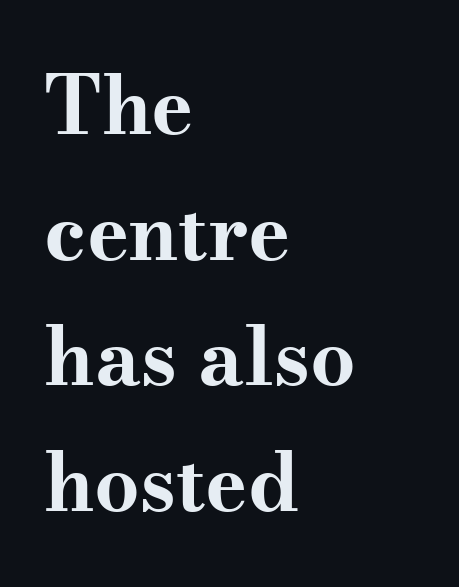
The image shows 80 px bold, wide serif type, upright; set left-aligned, normal line spacing (1.57x), normal letter spacing, not underlined; medium stroke contrast and a small x-height.
